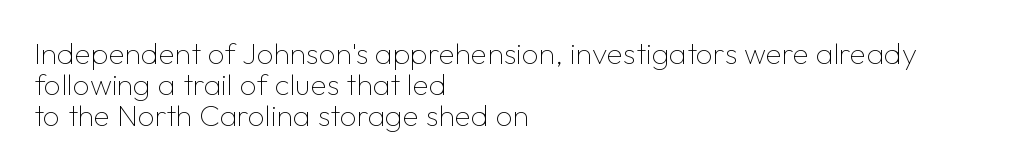
Q: Is the text bold? A: No.
Q: Is the text italic (slanted)? A: No, it is upright.
Q: Is the typeface a serif or a sans-serif typeface? A: Sans-serif.
Q: Is the text underlined? A: No.
Q: How is the paragraph aligned? A: Left-aligned.
Q: Is the spacing between letters normal or unusually wide? A: Normal.
Q: Is the spacing between lines tight, normal or loose? A: Tight.
Q: Width (condensed, normal, or wide)? A: Normal.
Q: Stroke contrast? A: Low.
Q: x-height? A: Medium.
Q: Monospaced? A: No.
